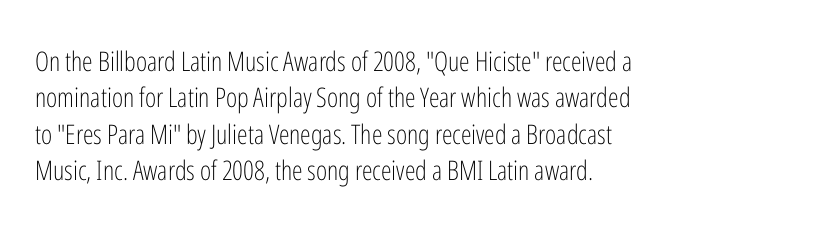
Upright lettering throughout. Reading down the column, the eye jumps a familiar distance to each next line. The typesetting does not lean heavy: it is not bold. Horizontal alignment here is leftward, the default for most running prose. The space directly below the letters is spotless. Glyph-to-glyph distance matches everyday printed text.
